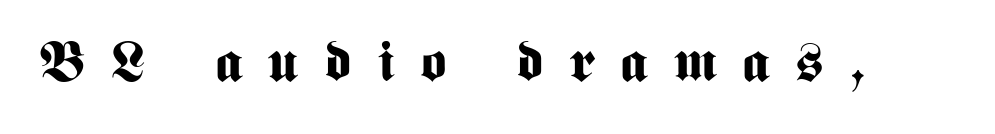
What kind of face is this? One without serifs — a sans. Strokes here are thick enough to call this a true bold. Descender tails drop into unmarked territory. Between one letter and the next there's a generous, obvious gap. Notice how the stems are strictly vertical — no italics here.
